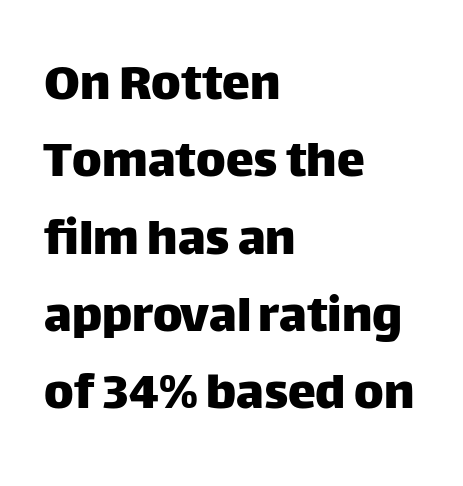
{"serif": "no", "italic": "no", "width": "normal", "stroke_contrast": "low", "x_height": "large", "monospaced": "no", "underline": "no", "align": "left", "line_spacing": "normal", "line_spacing_ratio": 1.38, "letter_spacing": "normal", "letter_spacing_em": 0.0, "glyph_px": 56}
